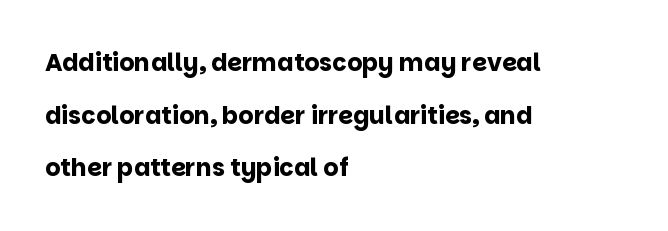
The lines in this sample share a left origin and differ only in where they stop. Italic? Not at all — the glyphs are vertical. Compared with typical body copy, the letter spacing here is the same. Widely set lines give the paragraph a tall, airy silhouette. What weight is shown? A full bold with thick strokes.
